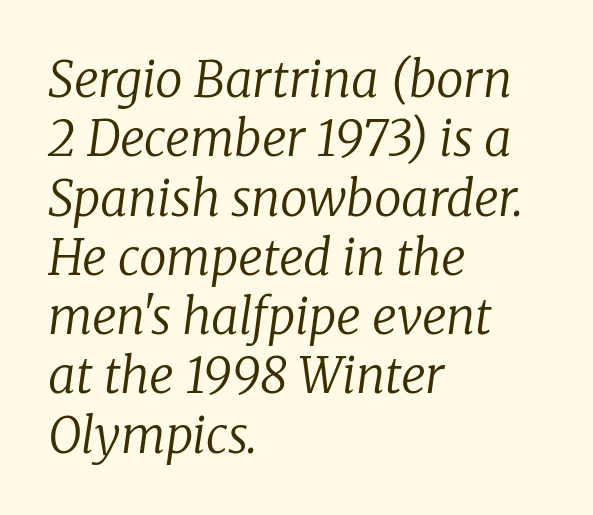
The image shows 49 px regular-weight serif type, italic (leaning right); set left-aligned, line spacing 1.21x, normal letter spacing, not underlined; low stroke contrast and a medium x-height.
